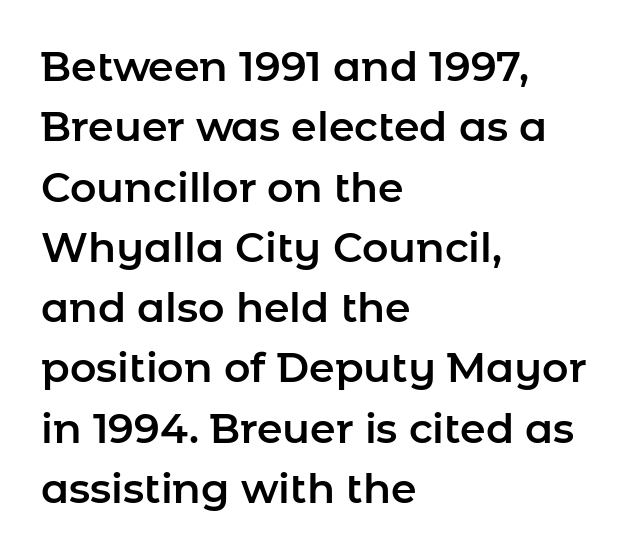
Q: Is the text italic (slanted)? A: No, it is upright.
Q: Is the typeface a serif or a sans-serif typeface? A: Sans-serif.
Q: Is the text underlined? A: No.
Q: How is the paragraph aligned? A: Left-aligned.
Q: Is the spacing between letters normal or unusually wide? A: Normal.
Q: Is the spacing between lines tight, normal or loose? A: Normal.
Q: Width (condensed, normal, or wide)? A: Normal.
Q: Stroke contrast? A: Low.
Q: x-height? A: Medium.
Q: Monospaced? A: No.
